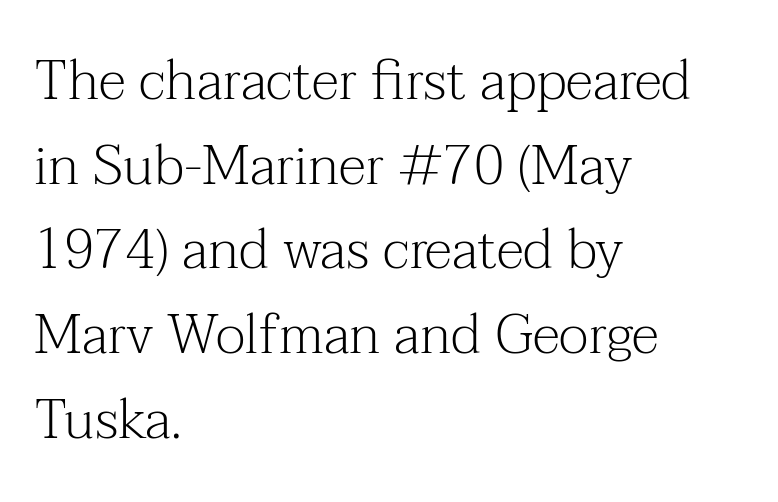
{"serif": "yes", "italic": "no", "bold": "no", "weight": "light", "width": "normal", "stroke_contrast": "medium", "x_height": "medium", "monospaced": "no", "underline": "no", "align": "left", "line_spacing": "normal", "line_spacing_ratio": 1.54, "letter_spacing": "normal", "letter_spacing_em": 0.0, "glyph_px": 55}
